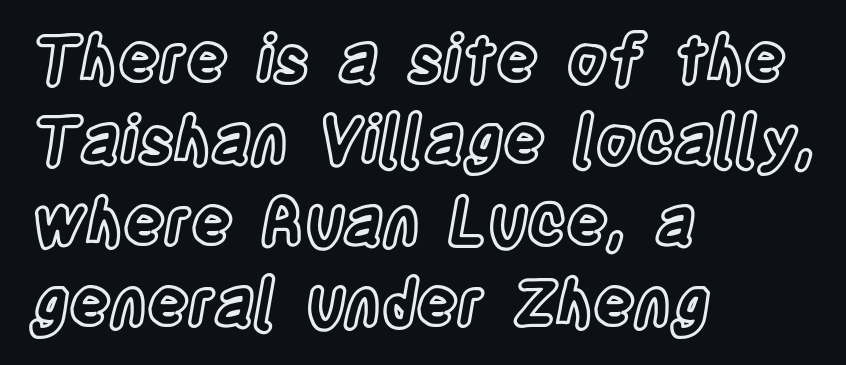
The letterforms sit shoulder to shoulder at normal distance. Does the leading feel generous? No, just average. Visually the block forms a straight wall on the left and a jagged coastline on the right.
